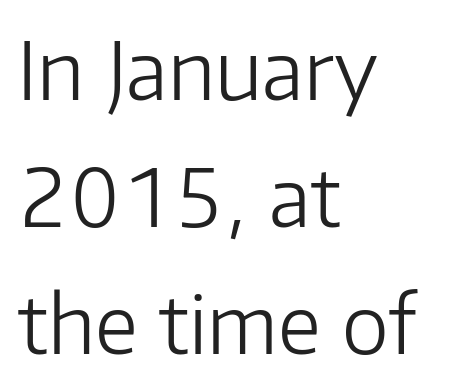
The image shows 80 px light sans-serif type, upright; set left-aligned, normal line spacing (1.59x), normal letter spacing, not underlined; low stroke contrast and a medium x-height.
